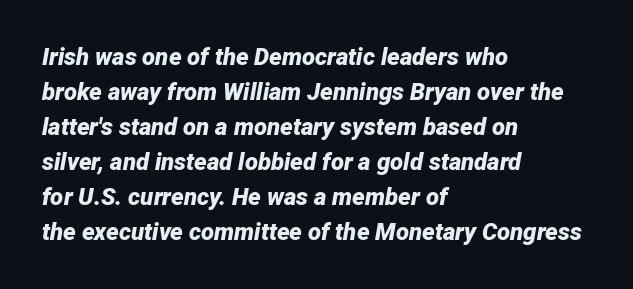
{"italic": "yes", "lean": "right", "slant_degrees": 12, "bold": "yes", "underline": "no", "align": "left", "line_spacing": "normal", "line_spacing_ratio": 1.46, "letter_spacing": "normal", "letter_spacing_em": 0.0, "glyph_px": 24}
